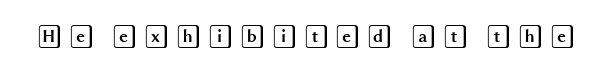
A typesetter would call this heavily tracked-out type. Just letters on the line, the space beneath them empty. Unlike italic type, these characters show no tilt at all.
